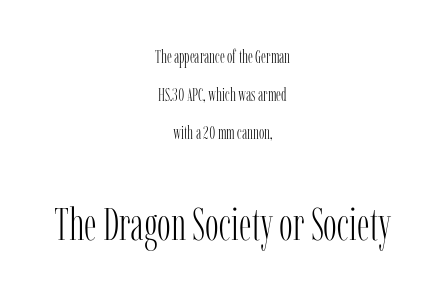
The image shows 46 px light, condensed serif type, upright; set centered, loose line spacing (2.12x), normal letter spacing, not underlined; the second (bottom) block is 2.56x larger; low stroke contrast and a medium x-height.
